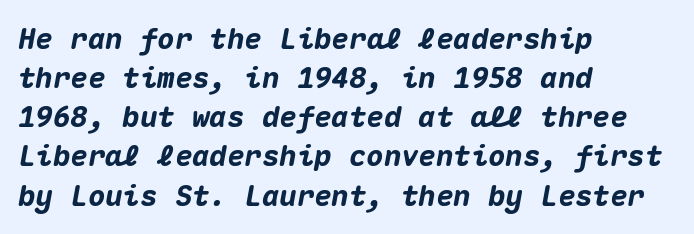
The strip under each line holds only bare page. Thick stems and heavy bowls — unmistakably bold. Compared with ordinary roman type, these characters are visibly tilted. Reading down the column, the eye jumps a familiar distance to each next line.
